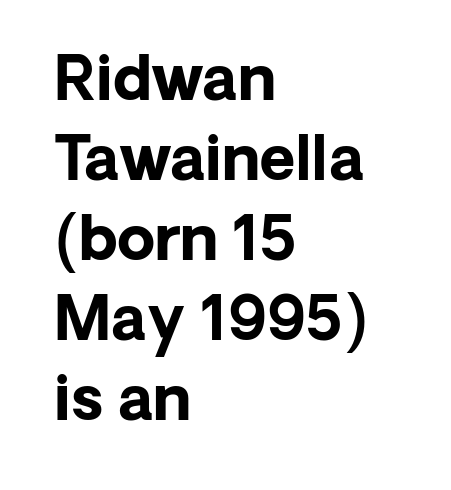
These lines are set flush left with a ragged right edge. Stroke terminals: plain, sans-serif. Glyph-to-glyph distance matches everyday printed text. Students, observe: this is what conventionally led text looks like.
